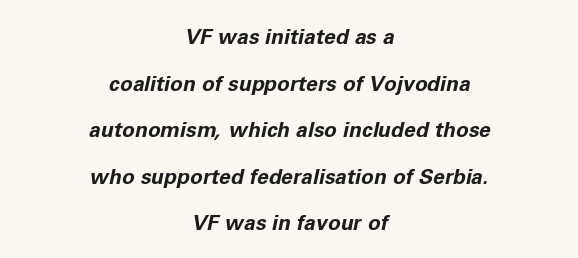
{"italic": "yes", "lean": "right", "slant_degrees": 11, "bold": "yes", "underline": "no", "align": "center", "line_spacing": "loose", "line_spacing_ratio": 2.22, "letter_spacing": "normal", "letter_spacing_em": 0.0, "glyph_px": 21}
